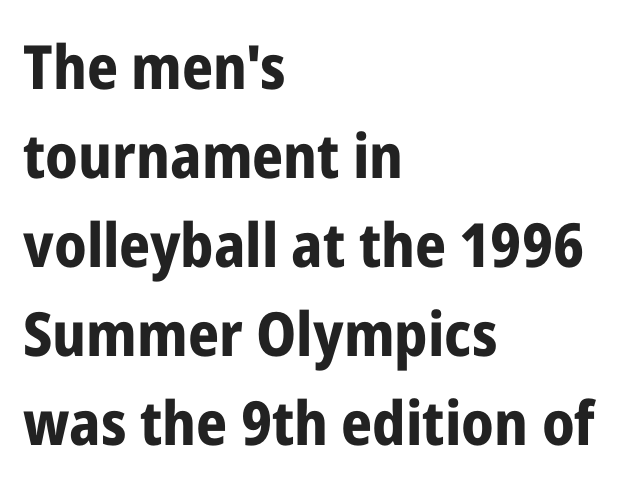
The image shows 61 px bold, condensed sans-serif type, upright; set left-aligned, normal line spacing (1.46x), normal letter spacing, not underlined; low stroke contrast and a medium x-height.
